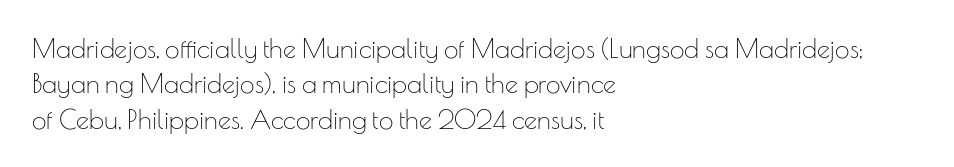
{"italic": "no", "bold": "no", "underline": "no", "align": "left", "line_spacing": "normal", "line_spacing_ratio": 1.36, "letter_spacing": "normal", "letter_spacing_em": 0.0, "glyph_px": 26}
